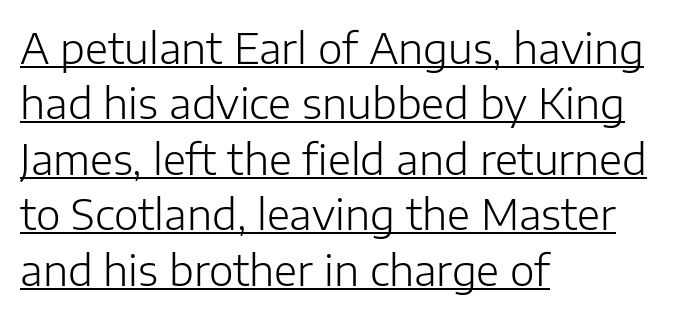
The image shows 42 px light sans-serif type, upright; set left-aligned, normal line spacing (1.32x), normal letter spacing, underlined; low stroke contrast and a medium x-height.
